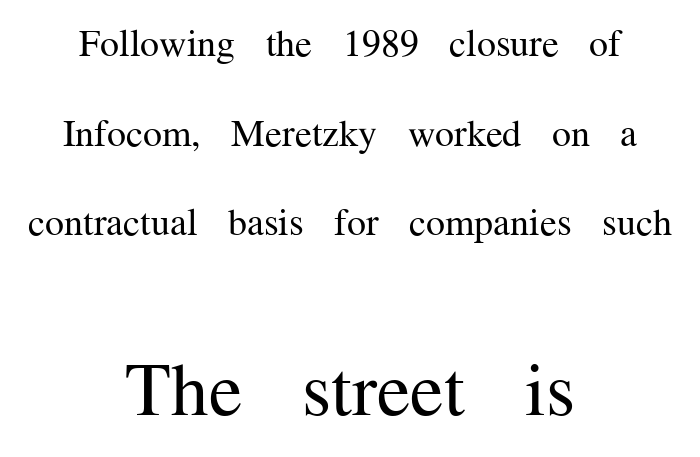
Q: Is the text bold? A: No.
Q: Is the text italic (slanted)? A: No, it is upright.
Q: Is the typeface a serif or a sans-serif typeface? A: Serif.
Q: Is the text underlined? A: No.
Q: How is the paragraph aligned? A: Centered.
Q: Is the spacing between letters normal or unusually wide? A: Normal.
Q: Is the spacing between lines tight, normal or loose? A: Loose.
Q: Which block of text is set in a larger size, the first (top) or the second (bottom)? A: The second (bottom) one.
Q: Width (condensed, normal, or wide)? A: Normal.
Q: Stroke contrast? A: Medium.
Q: x-height? A: Medium.
Q: Monospaced? A: No.
